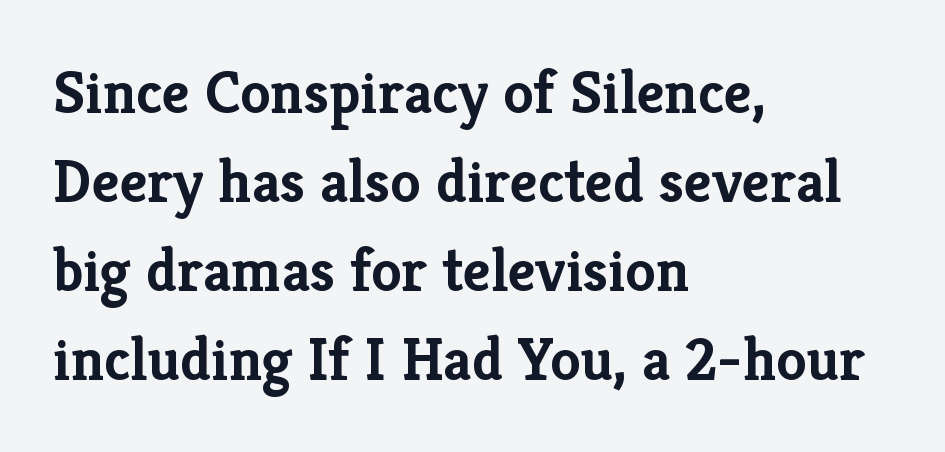
The image shows 61 px semibold serif type, upright; set left-aligned, normal line spacing (1.46x), normal letter spacing, not underlined; low stroke contrast and a medium x-height.
